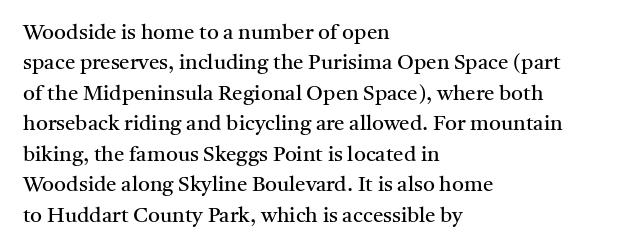
Letter spacing: default. Ink coverage per letter is moderate at most. The rag falls on the right side of this text block. Descenders are the only things crossing below the line. This block has exactly the height ordinary leading produces. This is the regular roman posture of the typeface.
